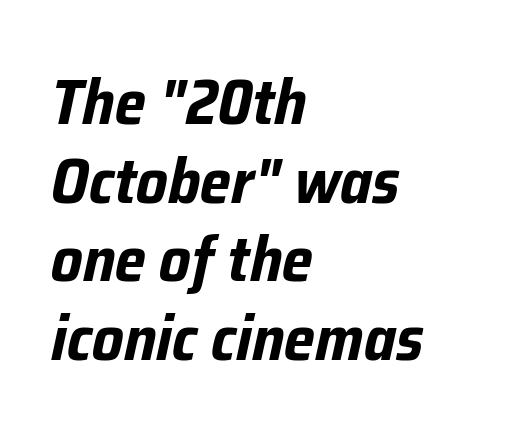
The image shows 64 px bold, condensed type, italic (leaning right); set left-aligned, line spacing 1.23x, normal letter spacing, not underlined; low stroke contrast and a medium x-height.
